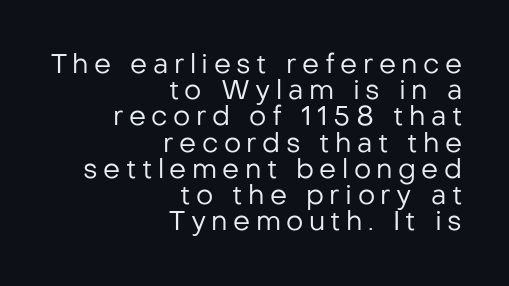
{"italic": "no", "bold": "no", "underline": "no", "align": "right", "line_spacing": "tight", "line_spacing_ratio": 0.97, "letter_spacing": "wide", "letter_spacing_em": 0.2, "glyph_px": 27}
